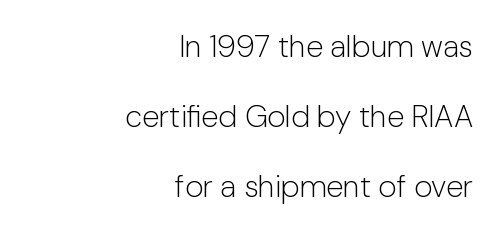
This is roman type, the default non-slanted kind. Short and long lines alike share a common ending point at right. Is the type heavy? It reads as light-to-regular instead. The baseline area is clear. What's the leading like? Stretched, with rows far apart.
